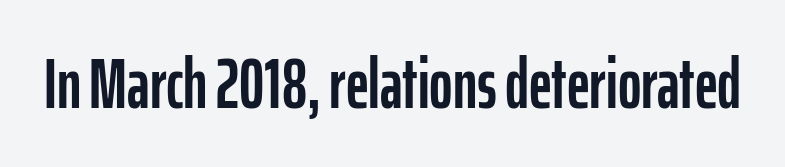
{"serif": "no", "italic": "no", "width": "condensed", "stroke_contrast": "low", "x_height": "medium", "monospaced": "no", "underline": "no", "letter_spacing": "normal", "letter_spacing_em": 0.0, "glyph_px": 71}
